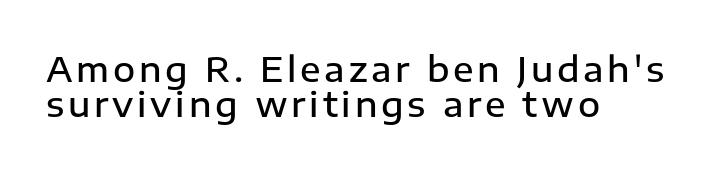
Q: Is the text bold? A: Semi-bold.
Q: Is the text italic (slanted)? A: No, it is upright.
Q: Is the typeface a serif or a sans-serif typeface? A: Sans-serif.
Q: Is the text underlined? A: No.
Q: How is the paragraph aligned? A: Left-aligned.
Q: Is the spacing between lines tight, normal or loose? A: Tight.
Q: Width (condensed, normal, or wide)? A: Normal.
Q: Stroke contrast? A: Low.
Q: x-height? A: Medium.
Q: Monospaced? A: No.
